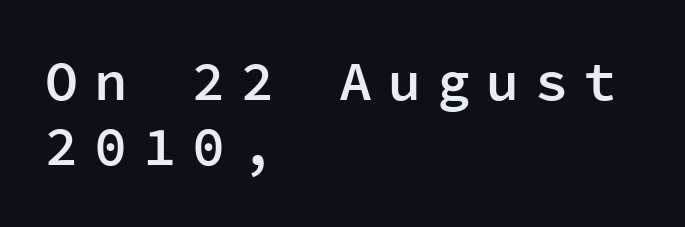
{"serif": "no", "italic": "no", "bold": "semi", "weight": "semibold", "width": "normal", "stroke_contrast": "low", "x_height": "medium", "monospaced": "yes", "underline": "no", "align": "left", "line_spacing_ratio": 1.19, "letter_spacing": "wide", "letter_spacing_em": 0.29, "glyph_px": 55}
